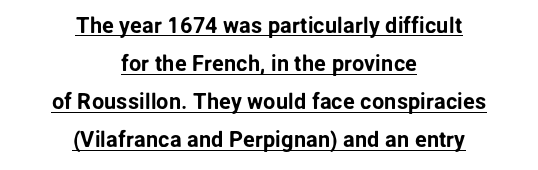
These lines were composed using upright roman letters. What stands out about the letter spacing? Nothing — it is the standard amount. The passage is arranged like a title page — every line centered. Is there an underline? Yes — a line sits under the letters.
